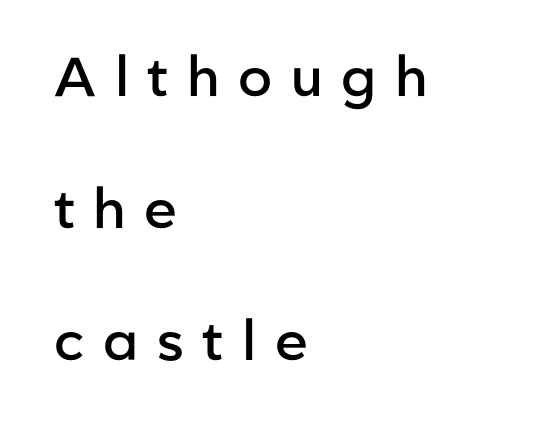
Q: Is the text bold? A: Semi-bold.
Q: Is the text italic (slanted)? A: No, it is upright.
Q: Is the typeface a serif or a sans-serif typeface? A: Sans-serif.
Q: Is the text underlined? A: No.
Q: How is the paragraph aligned? A: Left-aligned.
Q: Is the spacing between letters normal or unusually wide? A: Unusually wide.
Q: Is the spacing between lines tight, normal or loose? A: Loose.
Q: Width (condensed, normal, or wide)? A: Normal.
Q: Stroke contrast? A: Low.
Q: x-height? A: Medium.
Q: Monospaced? A: No.
